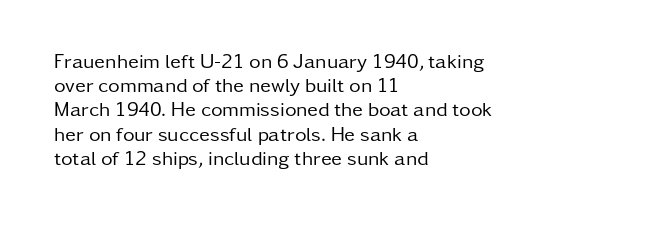
Q: Is the text bold? A: No.
Q: Is the text italic (slanted)? A: No, it is upright.
Q: Is the text underlined? A: No.
Q: How is the paragraph aligned? A: Left-aligned.
Q: Is the spacing between letters normal or unusually wide? A: Normal.
